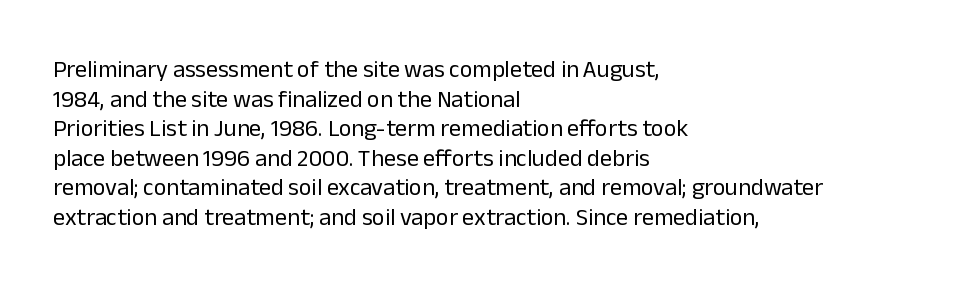
Words appear dense and cohesive because spacing is normal. Stem width sits at or under what a default text font uses. Honestly, there is no underline to notice here at all. The lettering stays uniformly vertical, giving the passage a roman look.
